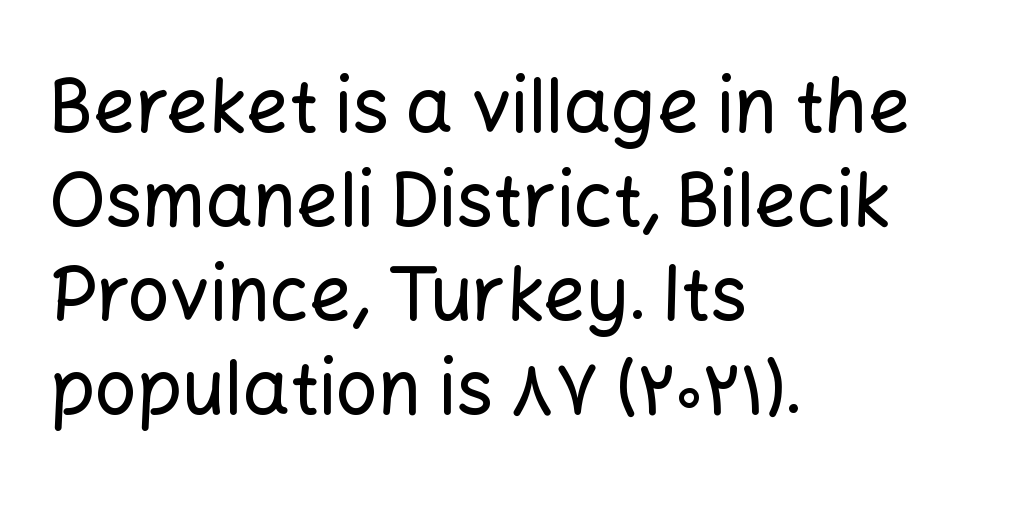
The image shows 74 px sans-serif type, upright; set left-aligned, normal line spacing (1.27x), normal letter spacing, not underlined; low stroke contrast and a medium x-height.
